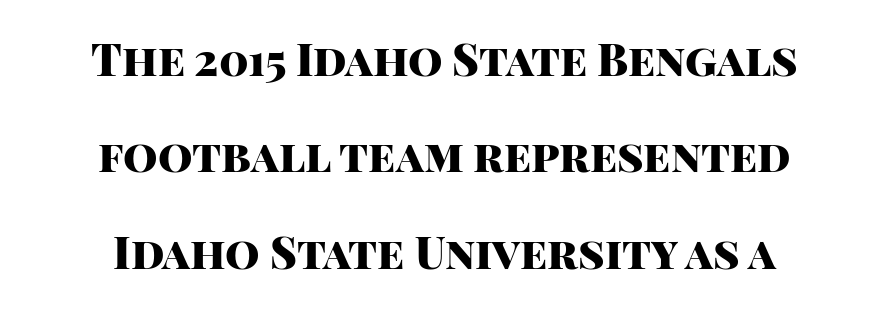
These lines are composed in type without serifs. Glance below the letters and you will spot only blank space. Horizontal bands of white between lines are thick stripes. Horizontal alignment here is central, giving a formal, balanced look.
